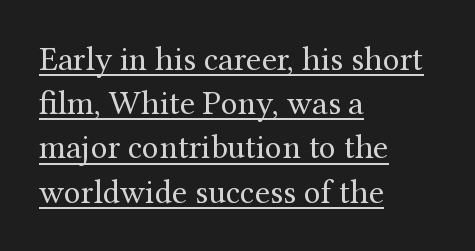
The text block is weighted toward the left margin, trailing off unevenly rightward. The face used here is rendered with its standard letterfit. Think standard paragraph weight, or any step lighter than that. The rendering uses natural spacing where letterforms have individual widths.
